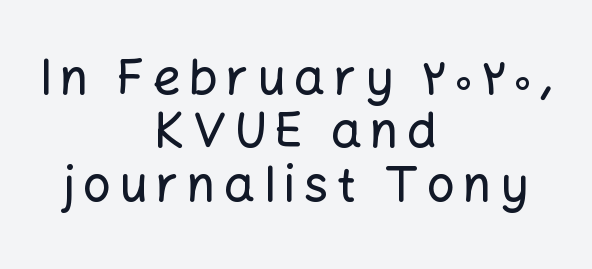
The passage shown is not underscored anywhere. Each letter's strokes conclude bluntly, with no projecting serifs. Reading down the block, each line starts at a different indent, mirrored at its end. The space between consecutive lines is stingy. Here the designer chose a conventional face with non-uniform glyph widths.
